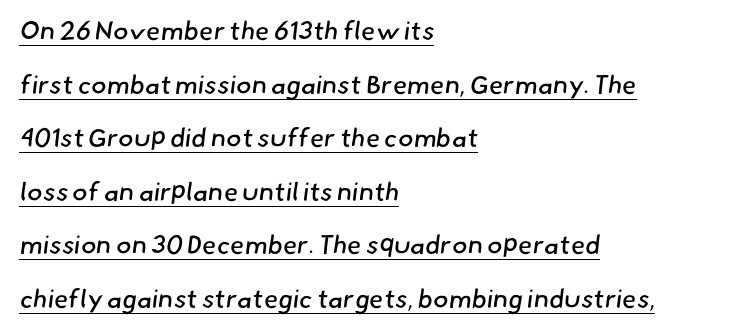
{"bold": "no", "underline": "yes", "align": "left", "line_spacing": "loose", "line_spacing_ratio": 2.06, "letter_spacing": "normal", "letter_spacing_em": 0.0, "glyph_px": 26}
